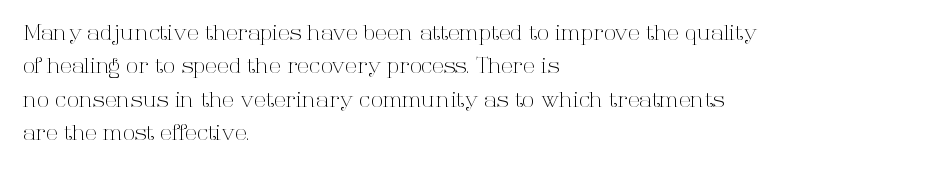
Summary of vertical rhythm: regular, with standard interline spacing. No extra ink here — the face is not bold. Quick note: not italic, upright. Horizontal alignment here is leftward, the default for most running prose.
